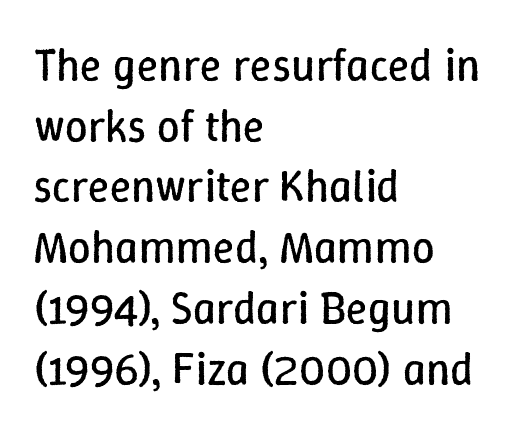
The image shows 45 px regular-weight type, upright; set left-aligned, normal line spacing (1.35x), normal letter spacing, not underlined; low stroke contrast and a medium x-height.
